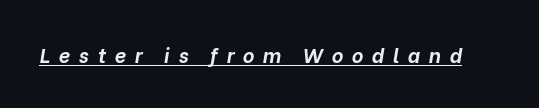
The image shows 20 px bold type, italic (leaning right); set unusually wide letter spacing (+0.43 em), underlined.
